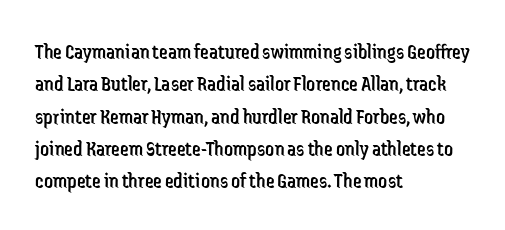
Q: Is the text bold? A: No.
Q: Is the text italic (slanted)? A: No, it is upright.
Q: Is the text underlined? A: No.
Q: How is the paragraph aligned? A: Left-aligned.
Q: Is the spacing between letters normal or unusually wide? A: Normal.
Q: Is the spacing between lines tight, normal or loose? A: Normal.
